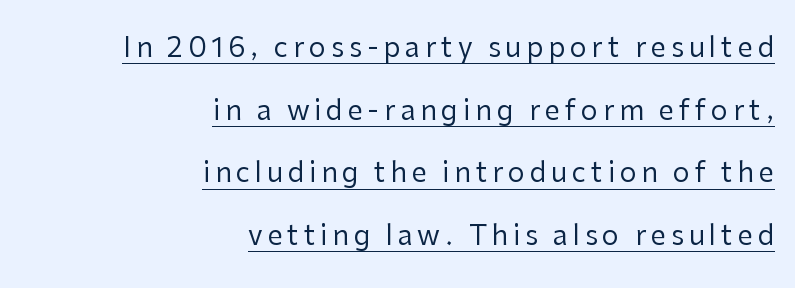
{"italic": "no", "bold": "no", "underline": "yes", "align": "right", "line_spacing": "loose", "line_spacing_ratio": 2.32, "glyph_px": 27}
